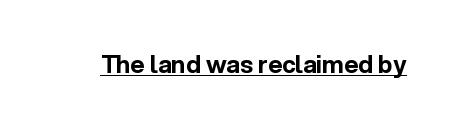
Students, observe the line beneath the letters — that is underlining. Upright lettering throughout. Summary of weight: heavy, a full bold. Here the glyphs are tracked normally, forming tight word shapes.
